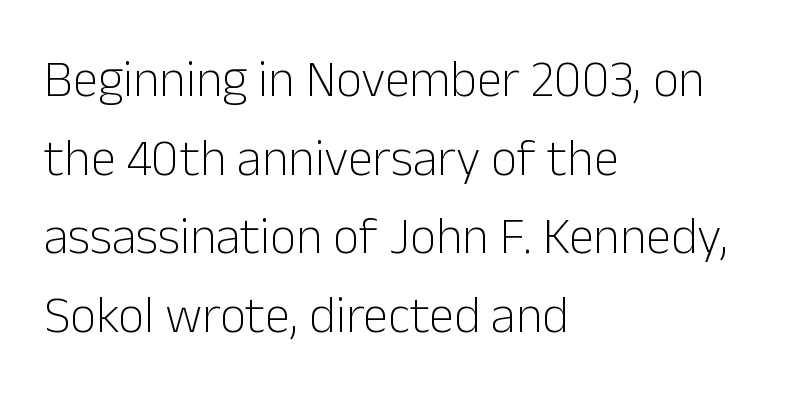
The image shows 51 px light sans-serif type, upright; set left-aligned, normal line spacing (1.54x), normal letter spacing, not underlined; low stroke contrast and a medium x-height.
